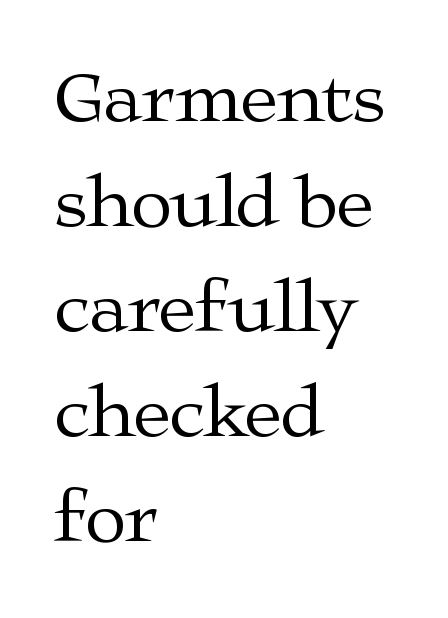
The image shows 75 px regular-weight, wide serif type, upright; set left-aligned, normal line spacing (1.4x), normal letter spacing, not underlined; medium stroke contrast and a medium x-height.
